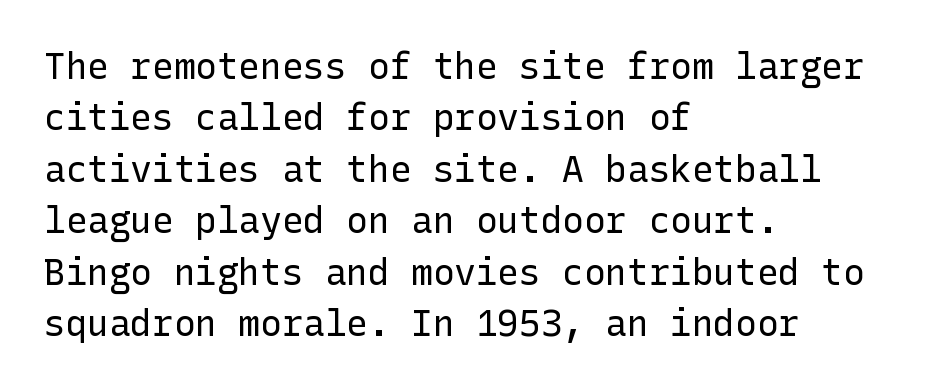
The image shows 36 px regular-weight sans-serif type, upright; set left-aligned, normal line spacing (1.43x), normal letter spacing, not underlined; low stroke contrast and a medium x-height.
